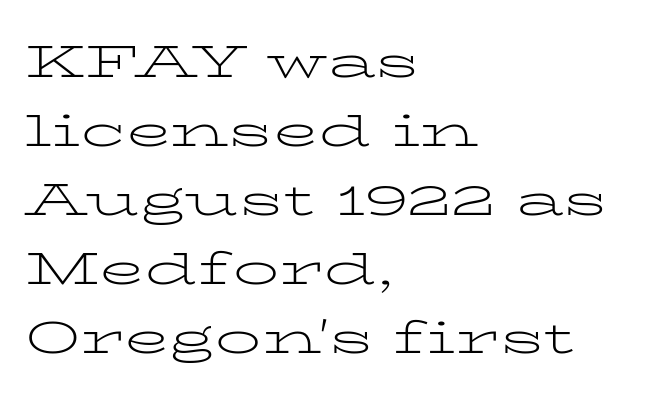
Q: Is the text bold? A: No.
Q: Is the text italic (slanted)? A: No, it is upright.
Q: Is the typeface a serif or a sans-serif typeface? A: Serif.
Q: Is the text underlined? A: No.
Q: How is the paragraph aligned? A: Left-aligned.
Q: Is the spacing between letters normal or unusually wide? A: Normal.
Q: Is the spacing between lines tight, normal or loose? A: Normal.
Q: Width (condensed, normal, or wide)? A: Wide.
Q: Stroke contrast? A: Low.
Q: x-height? A: Medium.
Q: Monospaced? A: No.
